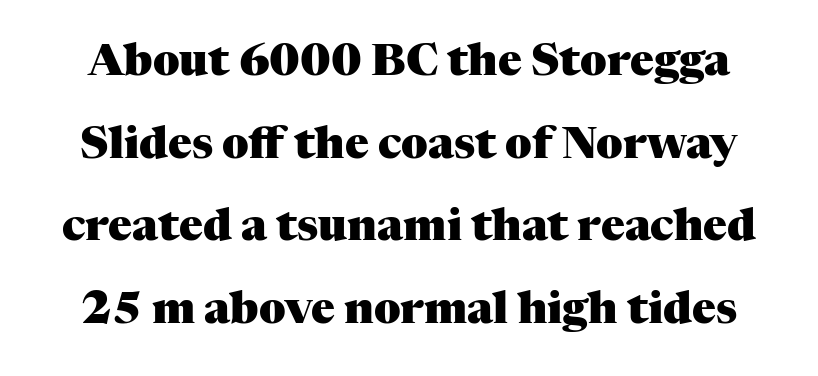
Q: Is the text bold? A: Yes.
Q: Is the text italic (slanted)? A: No, it is upright.
Q: Is the typeface a serif or a sans-serif typeface? A: Serif.
Q: Is the text underlined? A: No.
Q: Is the spacing between letters normal or unusually wide? A: Normal.
Q: Width (condensed, normal, or wide)? A: Normal.
Q: Stroke contrast? A: Medium.
Q: x-height? A: Medium.
Q: Monospaced? A: No.
